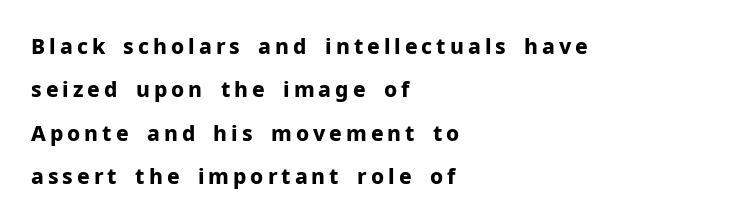
{"italic": "no", "bold": "yes", "underline": "no", "align": "left", "line_spacing": "loose", "line_spacing_ratio": 2.06, "glyph_px": 21}
